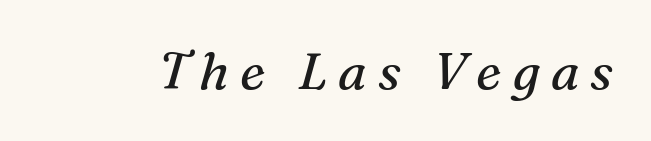
{"serif": "yes", "italic": "yes", "lean": "right", "slant_degrees": 16, "bold": "no", "weight": "regular", "width": "normal", "stroke_contrast": "medium", "x_height": "medium", "monospaced": "no", "underline": "no", "letter_spacing": "wide", "letter_spacing_em": 0.21, "glyph_px": 52}
